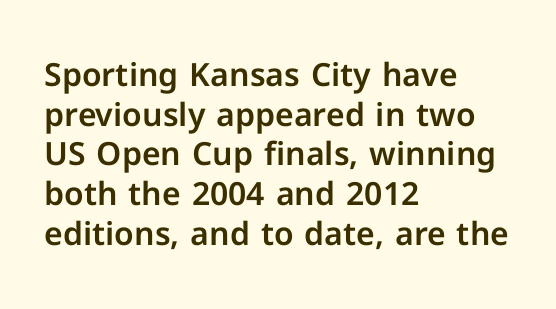
The image shows 32 px sans-serif type, upright; set left-aligned, line spacing 1.24x, normal letter spacing, not underlined; low stroke contrast and a medium x-height.
